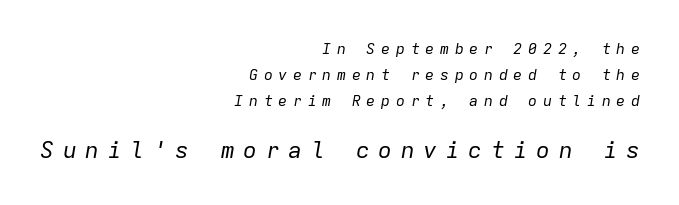
The text block is weighted toward the right margin, trailing off unevenly leftward. Each row of text sits above clean, open space. The lettering tilts uniformly, giving the passage an italic look. Weight: not bold — regular or lighter. In terms of letterspacing, this is a distinctly airy, spread setting. Which of the two is more prominent by size? The second, at the bottom.
